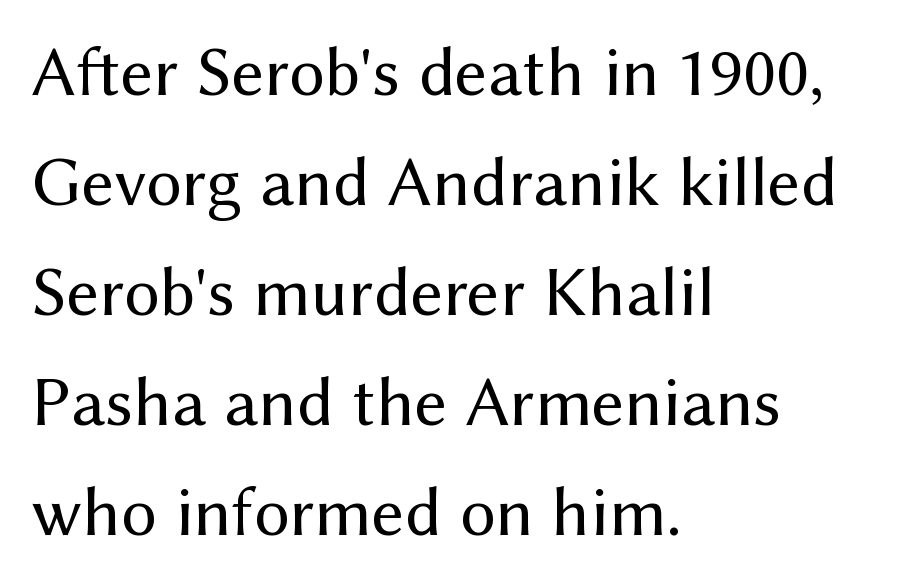
The image shows 71 px regular-weight sans-serif type, upright; set left-aligned, normal line spacing (1.55x), normal letter spacing, not underlined; medium stroke contrast and a medium x-height.
